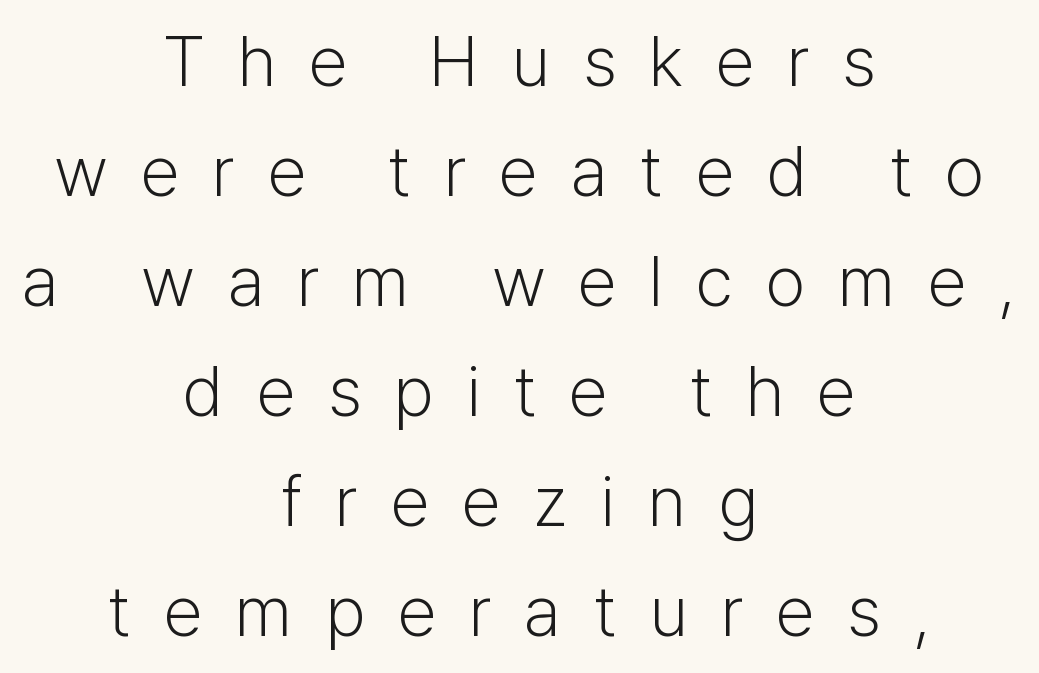
The passage shown has open, widely tracked lettering throughout. Regarding leading, the lines here are spaced in the standard way. Line starts and ends both wander, symmetrically. When letters stand straight like this, we call the style roman or upright.
